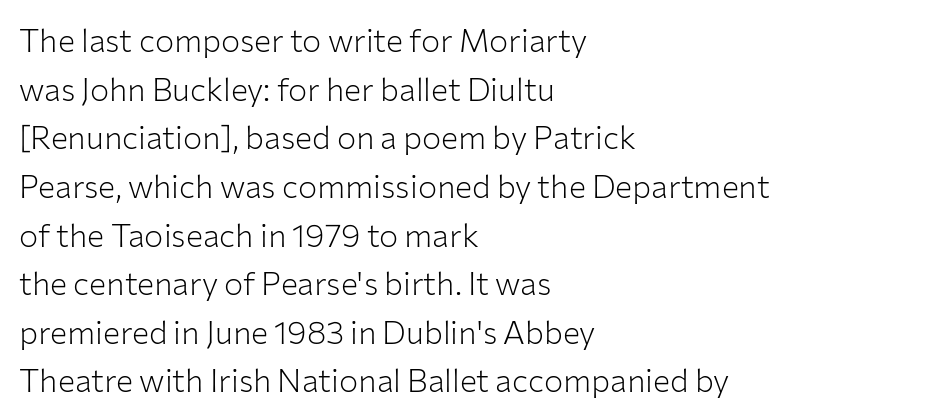
Nothing sits at the stroke ends, so this counts as sans-serif. Each row of text sits above clean, open space. The cut favours lightness, reaching ordinary text weight at its darkest. Is this a fixed-width face? No — the glyphs have proportional, varying widths. A classic flush-left, rag-right setting is used for this passage. These lines keep a tight, regular rhythm from letter to letter.
